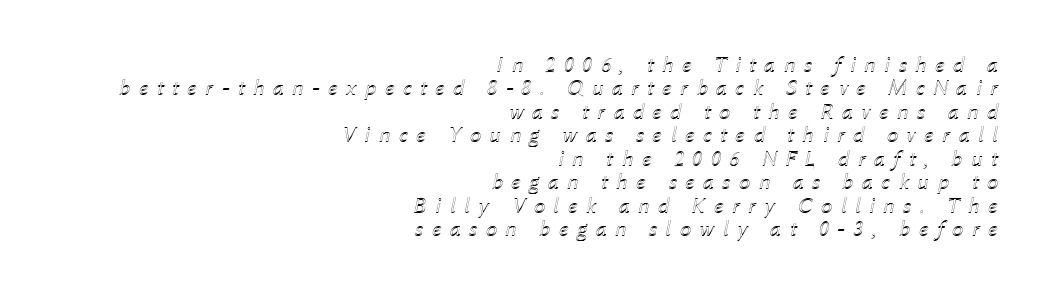
Every row of glyphs terminates at an identical x-position on the right. Glance below the letters and you will spot only blank space. Compared with ordinary roman type, these characters are visibly tilted. The line-height multiplier appears low, near solid setting. The tracking reads as deliberately expanded to a designer's eye.
